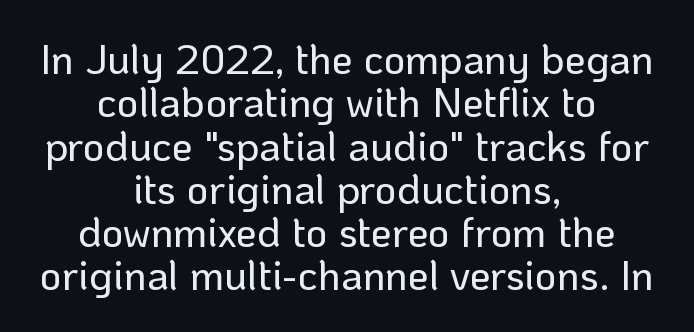
{"serif": "no", "italic": "no", "width": "normal", "stroke_contrast": "low", "x_height": "medium", "monospaced": "no", "underline": "no", "align": "center", "line_spacing": "tight", "line_spacing_ratio": 1.03, "letter_spacing": "normal", "letter_spacing_em": 0.0, "glyph_px": 42}
